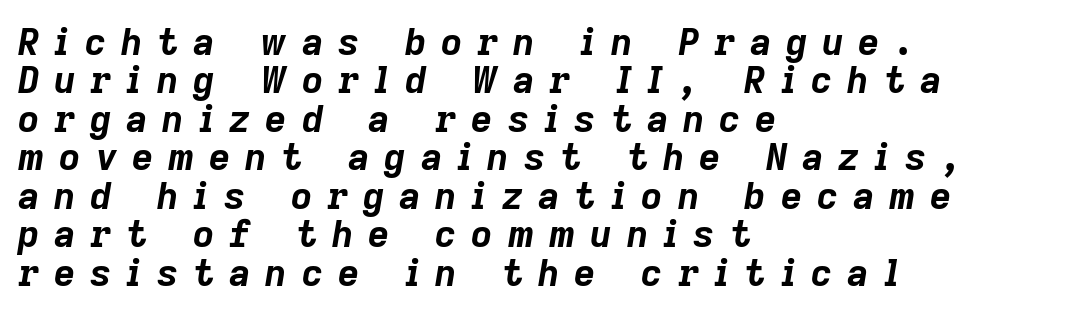
Q: Is the text bold? A: Yes.
Q: Is the text italic (slanted)? A: Yes, it leans right by about 9 degrees.
Q: Is the text underlined? A: No.
Q: How is the paragraph aligned? A: Left-aligned.
Q: Is the spacing between letters normal or unusually wide? A: Unusually wide.
Q: Is the spacing between lines tight, normal or loose? A: Tight.
Q: Width (condensed, normal, or wide)? A: Normal.
Q: Stroke contrast? A: Low.
Q: x-height? A: Medium.
Q: Monospaced? A: No.
